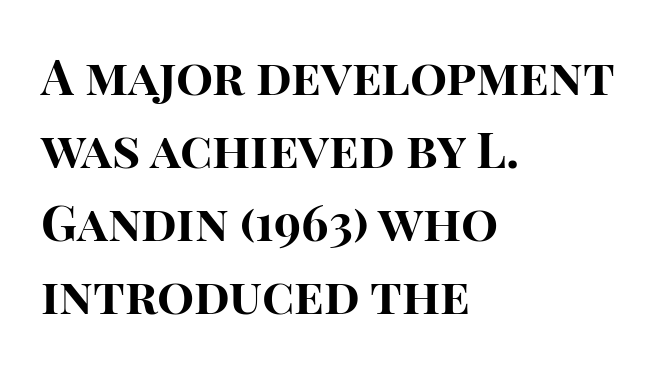
Q: Is the text bold? A: Yes.
Q: Is the text italic (slanted)? A: No, it is upright.
Q: Is the typeface a serif or a sans-serif typeface? A: Sans-serif.
Q: Is the text underlined? A: No.
Q: How is the paragraph aligned? A: Left-aligned.
Q: Is the spacing between letters normal or unusually wide? A: Normal.
Q: Is the spacing between lines tight, normal or loose? A: Normal.
Q: Width (condensed, normal, or wide)? A: Normal.
Q: Stroke contrast? A: High.
Q: x-height? A: Large.
Q: Monospaced? A: No.
